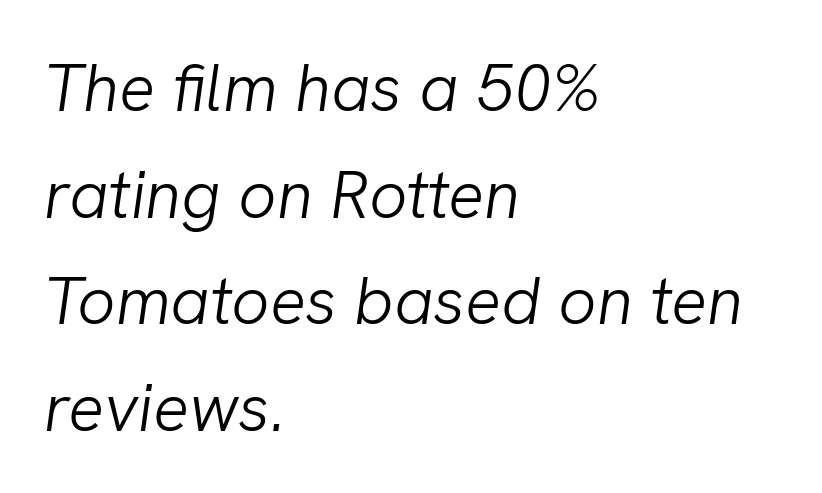
The image shows 67 px light type, italic (leaning right); set left-aligned, normal line spacing (1.59x), normal letter spacing, not underlined; low stroke contrast and a medium x-height.
